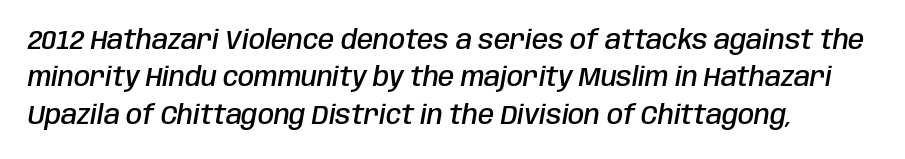
The image shows 26 px text type, italic (leaning right); set normal line spacing (1.44x), normal letter spacing, not underlined.
